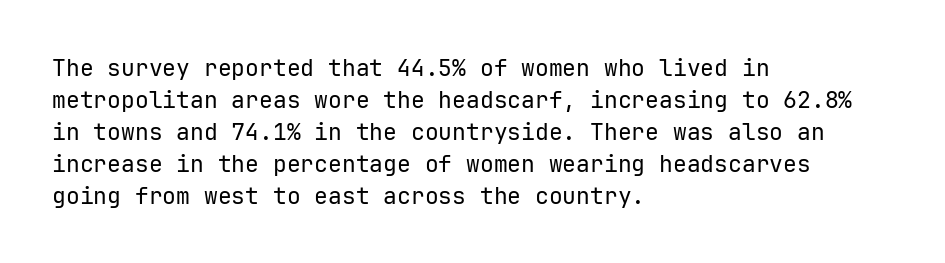
The image shows 23 px text type, upright; set left-aligned, normal line spacing (1.39x), normal letter spacing, not underlined.
